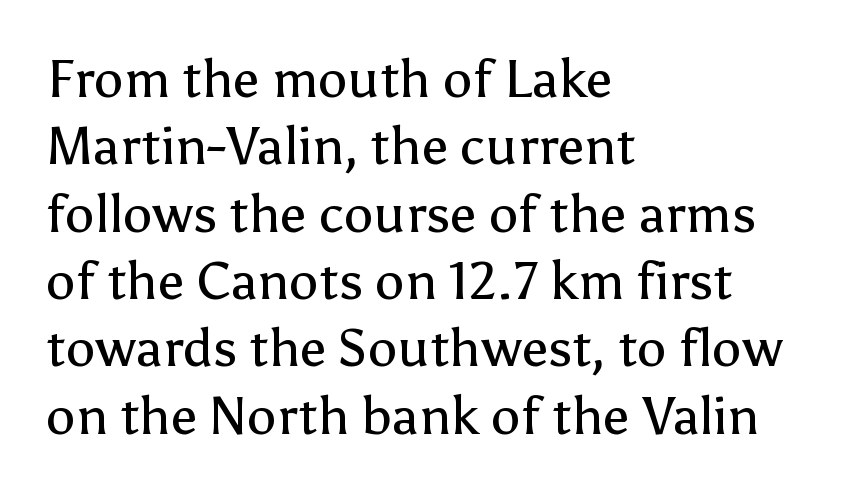
The image shows 53 px regular-weight sans-serif type, upright; set left-aligned, normal line spacing (1.27x), normal letter spacing, not underlined; low stroke contrast and a medium x-height.
